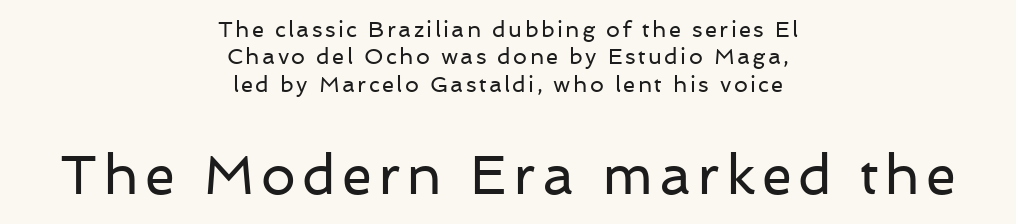
{"serif": "no", "italic": "no", "bold": "no", "weight": "regular", "width": "normal", "stroke_contrast": "low", "x_height": "medium", "monospaced": "no", "underline": "no", "align": "center", "line_spacing_ratio": 1.24, "larger_block": "second", "size_ratio": 2.5, "glyph_px": 55}
